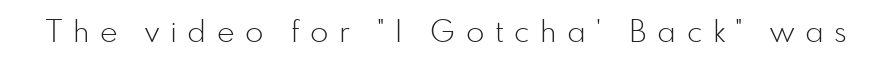
Honestly, the letter spacing is so wide it's the main thing you notice. This sample has the flowing, uneven cadence of proportional lettering. A typesetter would label this face a sans. The characters are drawn with everyday or finer stroke widths. The zone under the glyphs is completely vacant. Tall strokes in this sample are plumb rather than angled.
